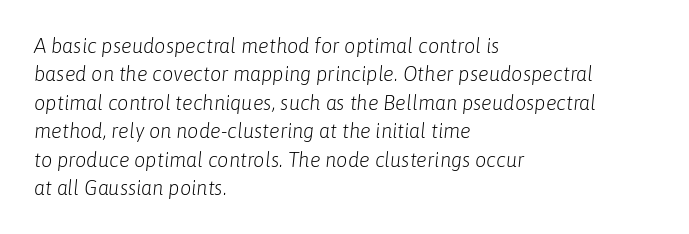
Q: Is the text bold? A: No.
Q: Is the text italic (slanted)? A: Yes, it leans right by about 6 degrees.
Q: Is the text underlined? A: No.
Q: How is the paragraph aligned? A: Left-aligned.
Q: Is the spacing between letters normal or unusually wide? A: Normal.
Q: Is the spacing between lines tight, normal or loose? A: Normal.
